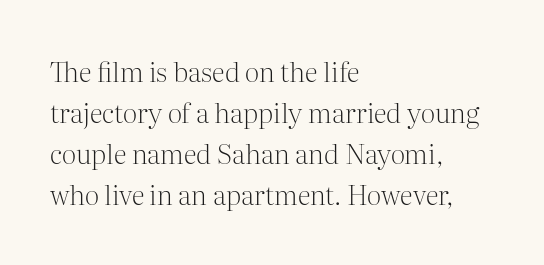
On a weight scale, this lands at 450 or below. The passage shown has conventional tracking throughout. A normal amount of white space separates one row of letters from the next. The rag falls on the right side of this text block.
